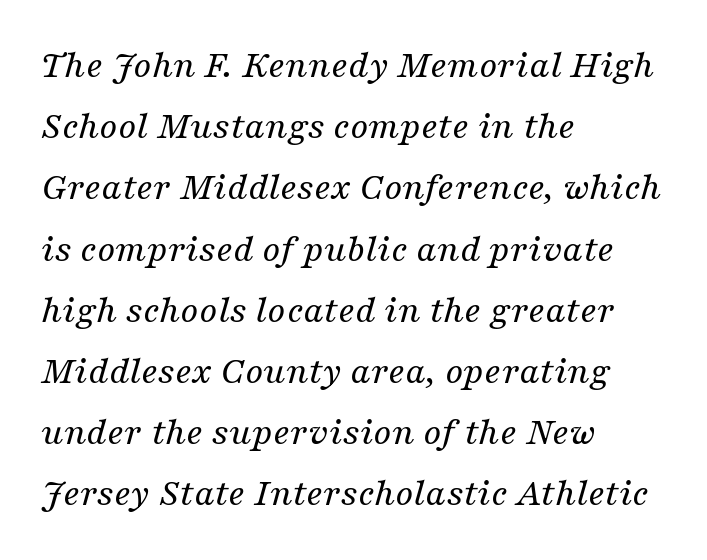
{"serif": "yes", "italic": "yes", "lean": "right", "slant_degrees": 16, "bold": "no", "weight": "regular", "width": "normal", "stroke_contrast": "medium", "x_height": "medium", "monospaced": "no", "underline": "no", "align": "left", "line_spacing": "normal", "line_spacing_ratio": 1.53, "letter_spacing": "normal", "letter_spacing_em": 0.0, "glyph_px": 40}
